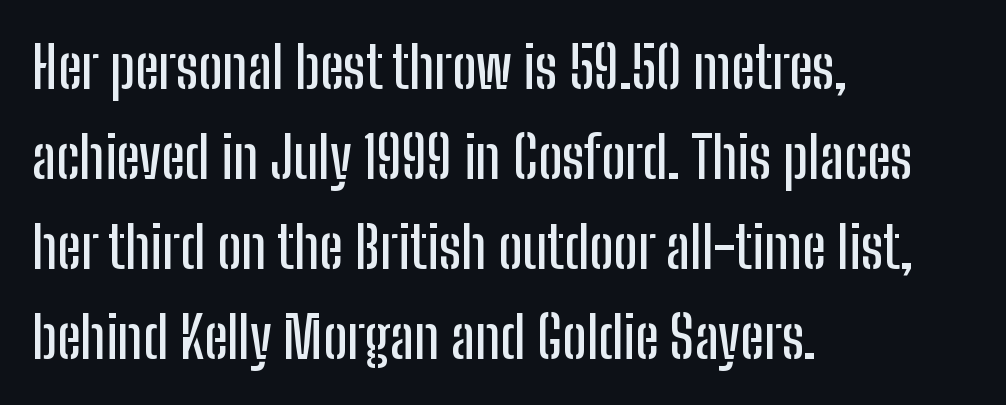
Q: Is the text italic (slanted)? A: No, it is upright.
Q: Is the typeface a serif or a sans-serif typeface? A: Sans-serif.
Q: Is the text underlined? A: No.
Q: How is the paragraph aligned? A: Left-aligned.
Q: Is the spacing between letters normal or unusually wide? A: Normal.
Q: Is the spacing between lines tight, normal or loose? A: Normal.
Q: Width (condensed, normal, or wide)? A: Condensed.
Q: Stroke contrast? A: Low.
Q: x-height? A: Medium.
Q: Monospaced? A: No.
